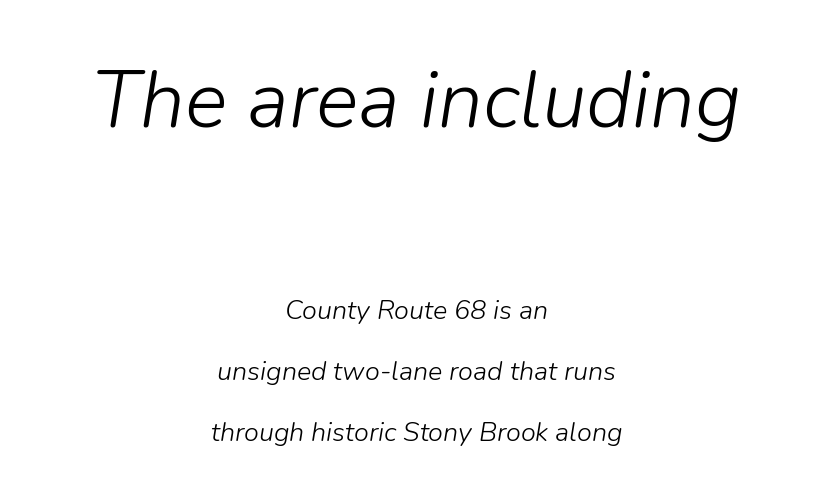
Rendered with sloped, italic letterforms. What stands out about the letter spacing? Nothing — it is the standard amount. One glance says open: line gaps are wider than usual. The face used here is proportionally spaced, like ordinary book or web type.
